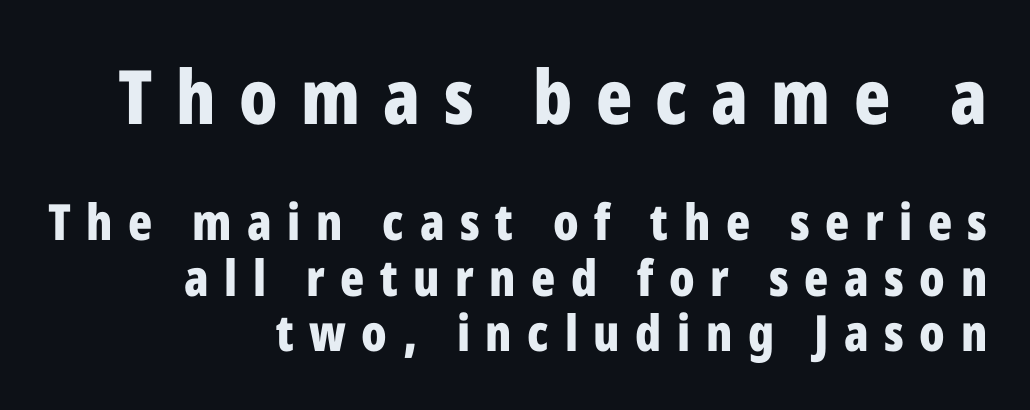
Compared with a flush-left layout, this one pins lines to the opposite, right side. Stroke thickness is high; the sample reads as a true bold. Regarding serifs, this sample does without them. Every character sits straight up, as roman type does. The rendering uses natural spacing where letterforms have individual widths. Successive baselines arrive quickly, one right under another.
